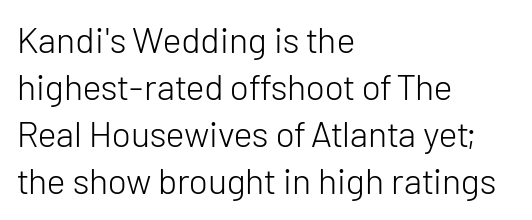
Quick note: underline off. Posture: vertical. Looks like regular typesetting: each glyph gets only the width it needs. Stroke thickness stays within the range of a standard reading face or lighter.
